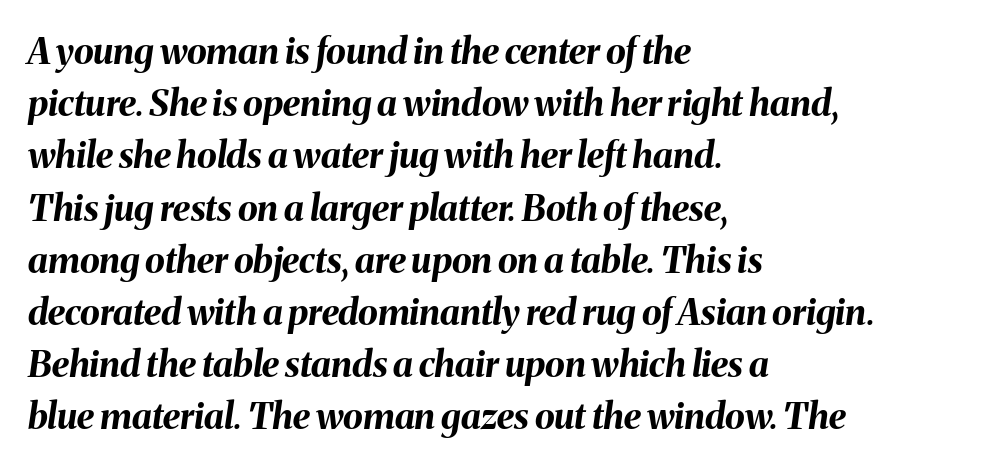
Horizontal alignment here is leftward, the default for most running prose. Slant detected: the letters are inclined. Letters rest on an invisible, unmarked baseline. Default kerning and tracking; the words read as compact shapes. Weight: bold. The passage shown stacks its lines at a standard gap.
